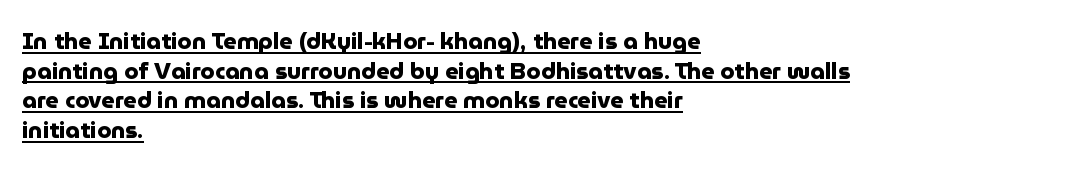
The compositor pushed each line to the left boundary. The glyphs have the mass of a bold cut. Every character sits straight up, as roman type does. Horizontal bands of white between lines are of average thickness. The specimen includes a rule beneath the text block's lines. How are the letters spaced? Ordinarily, with no added tracking.
